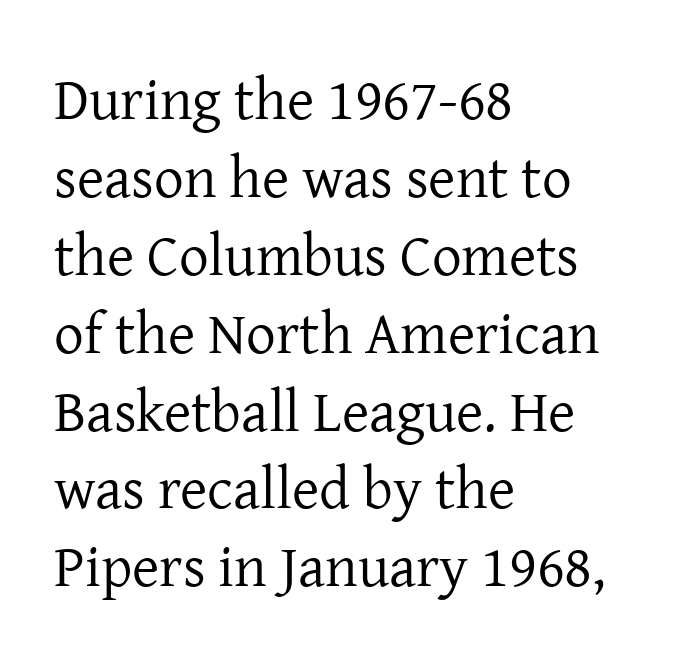
This sample uses a serif face. The designer left line spacing at the default. Underline: absent. In terms of posture, this sample is upright.
